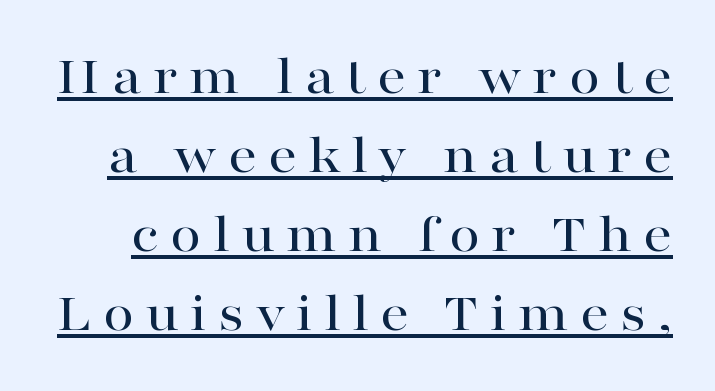
The image shows 56 px wide serif type, upright; set normal line spacing (1.41x), unusually wide letter spacing (+0.2 em), underlined; high stroke contrast and a medium x-height.
